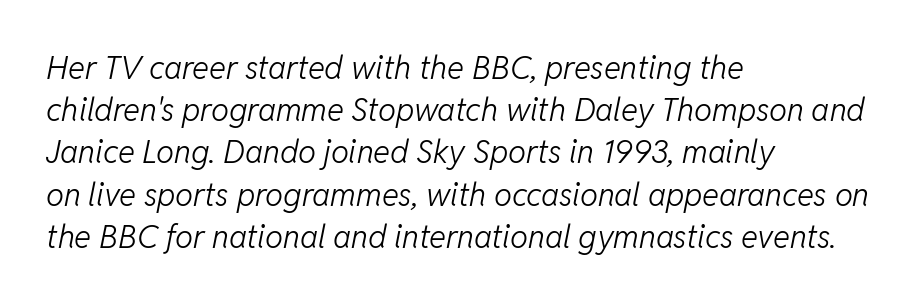
The image shows 32 px light type, italic (leaning right); set left-aligned, normal line spacing (1.32x), normal letter spacing, not underlined; low stroke contrast and a medium x-height.
